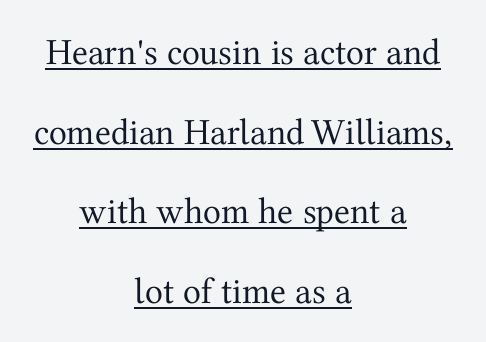
Observe the serifs anchoring each vertical stroke in this sample. Notice the wide empty band between every row — that's loose leading. In terms of letterspacing, this is plain default setting. A typographer would call this underscored text.
